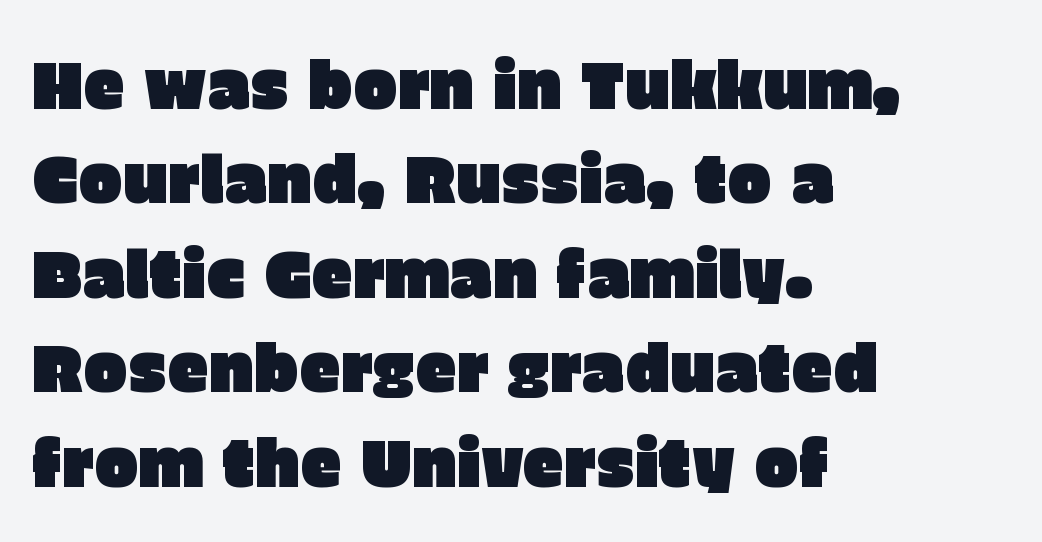
{"serif": "no", "italic": "no", "width": "normal", "stroke_contrast": "low", "x_height": "large", "monospaced": "no", "underline": "no", "align": "left", "line_spacing": "normal", "line_spacing_ratio": 1.43, "letter_spacing": "normal", "letter_spacing_em": 0.0, "glyph_px": 66}
